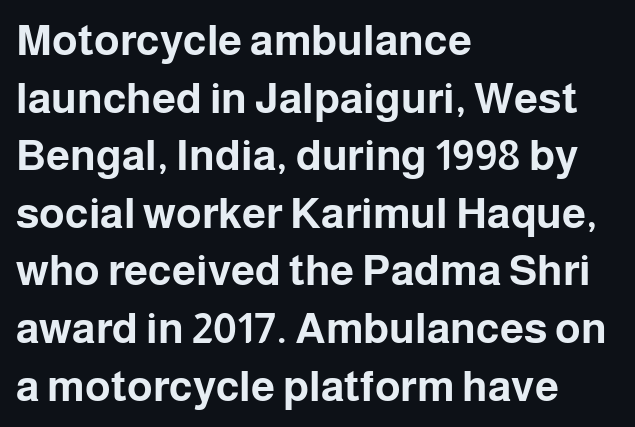
{"serif": "no", "italic": "no", "bold": "yes", "weight": "bold", "width": "normal", "stroke_contrast": "low", "x_height": "medium", "monospaced": "no", "underline": "no", "align": "left", "line_spacing": "normal", "line_spacing_ratio": 1.34, "letter_spacing": "normal", "letter_spacing_em": 0.0, "glyph_px": 43}
